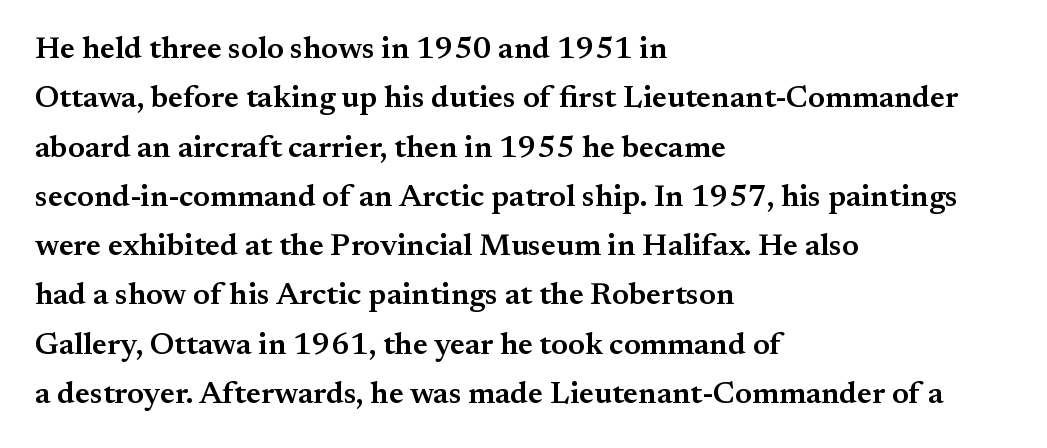
Spacing between characters is what you'd get straight out of the box. Varying glyph widths throughout — classic text-font behaviour. As a designer I'd log this as weight 600, semibold. Does the type have serifs? Yes, each stem ends in a small foot. Each row of text sits above clean, open space.
